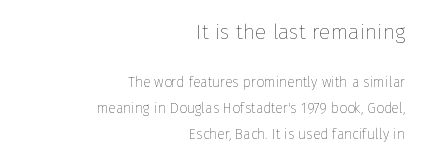
{"italic": "no", "bold": "no", "underline": "no", "align": "right", "line_spacing_ratio": 1.86, "letter_spacing": "normal", "letter_spacing_em": 0.0, "larger_block": "first", "size_ratio": 1.5, "glyph_px": 21}
